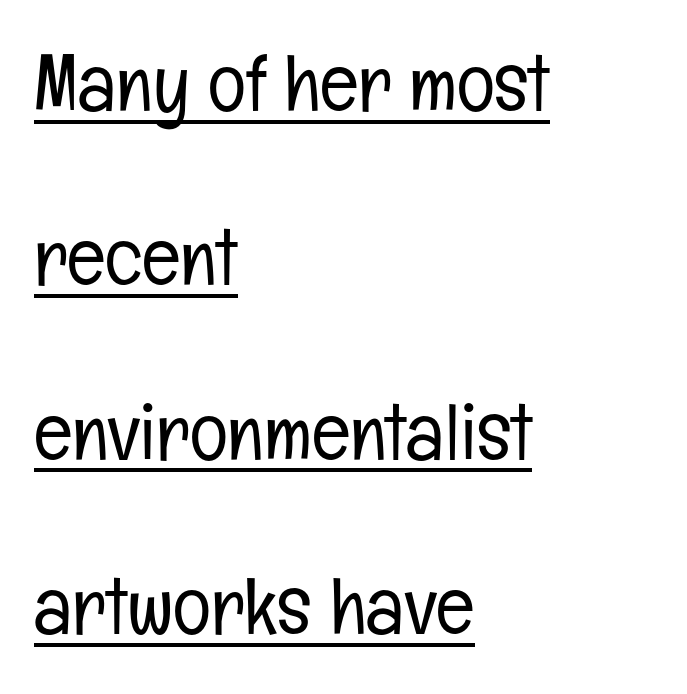
{"serif": "no", "italic": "no", "bold": "no", "weight": "light", "width": "condensed", "stroke_contrast": "low", "x_height": "medium", "monospaced": "no", "underline": "yes", "align": "left", "line_spacing": "loose", "line_spacing_ratio": 2.18, "letter_spacing": "normal", "letter_spacing_em": 0.0, "glyph_px": 80}
